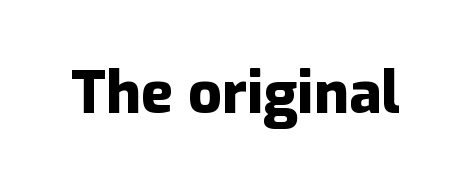
Q: Is the text bold? A: Yes.
Q: Is the text italic (slanted)? A: No, it is upright.
Q: Is the typeface a serif or a sans-serif typeface? A: Sans-serif.
Q: Is the text underlined? A: No.
Q: Is the spacing between letters normal or unusually wide? A: Normal.
Q: Width (condensed, normal, or wide)? A: Normal.
Q: Stroke contrast? A: Low.
Q: x-height? A: Medium.
Q: Monospaced? A: No.
